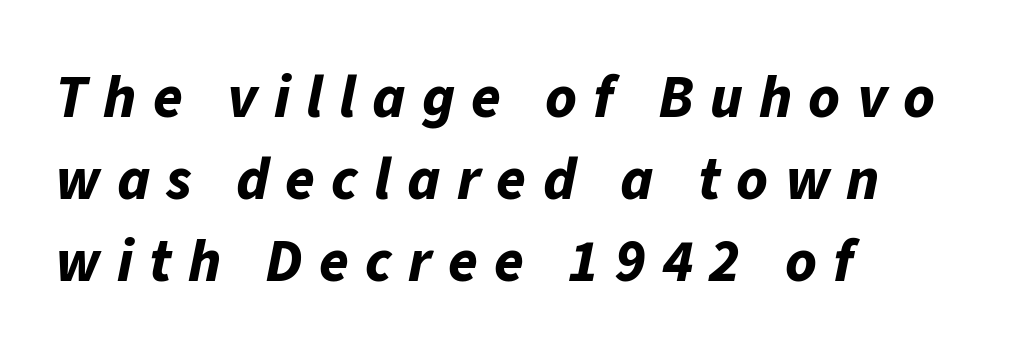
{"italic": "yes", "lean": "right", "slant_degrees": 11, "bold": "yes", "weight": "bold", "width": "normal", "stroke_contrast": "low", "x_height": "medium", "monospaced": "no", "underline": "no", "align": "left", "line_spacing": "normal", "line_spacing_ratio": 1.37, "letter_spacing": "wide", "letter_spacing_em": 0.27, "glyph_px": 60}
